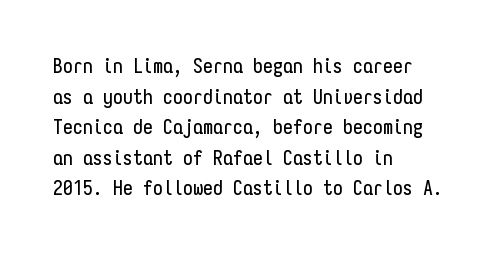
Q: Is the text italic (slanted)? A: No, it is upright.
Q: Is the text underlined? A: No.
Q: How is the paragraph aligned? A: Left-aligned.
Q: Is the spacing between letters normal or unusually wide? A: Normal.
Q: Is the spacing between lines tight, normal or loose? A: Normal.
